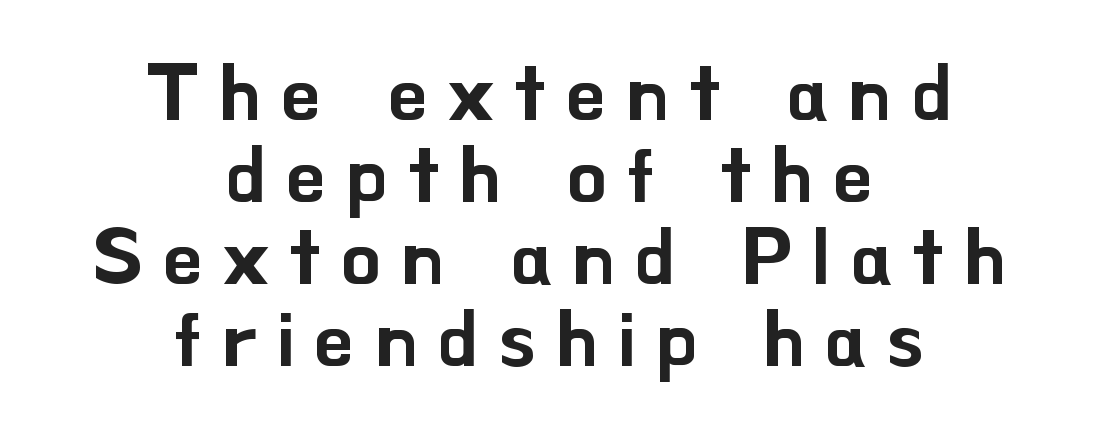
Q: Is the text italic (slanted)? A: No, it is upright.
Q: Is the typeface a serif or a sans-serif typeface? A: Sans-serif.
Q: Is the text underlined? A: No.
Q: How is the paragraph aligned? A: Centered.
Q: Is the spacing between letters normal or unusually wide? A: Unusually wide.
Q: Is the spacing between lines tight, normal or loose? A: Tight.
Q: Width (condensed, normal, or wide)? A: Normal.
Q: Stroke contrast? A: Low.
Q: x-height? A: Small.
Q: Monospaced? A: No.
